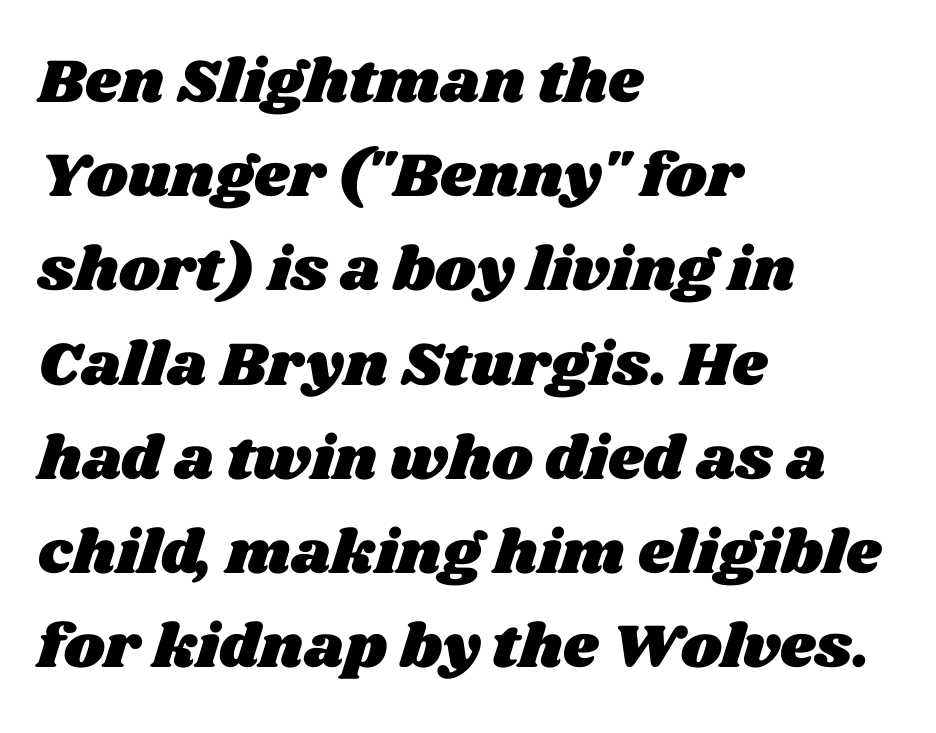
{"width": "wide", "stroke_contrast": "medium", "x_height": "large", "monospaced": "no", "underline": "no", "align": "left", "line_spacing": "normal", "line_spacing_ratio": 1.52, "letter_spacing": "normal", "letter_spacing_em": 0.0, "glyph_px": 62}
